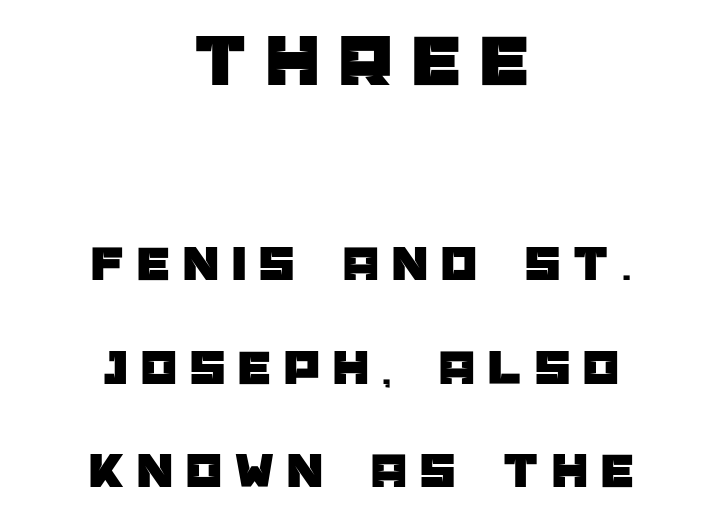
{"serif": "no", "italic": "no", "width": "normal", "stroke_contrast": "low", "x_height": "large", "monospaced": "no", "underline": "no", "align": "center", "line_spacing": "loose", "line_spacing_ratio": 2.03, "letter_spacing": "wide", "letter_spacing_em": 0.26, "larger_block": "first", "size_ratio": 1.49, "glyph_px": 76}
